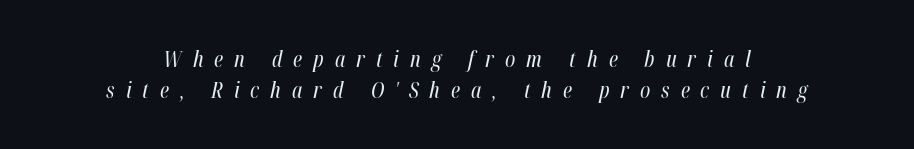
The image shows 22 px text type, italic (leaning right); set centered, normal line spacing (1.42x), unusually wide letter spacing (+0.5 em), not underlined.
